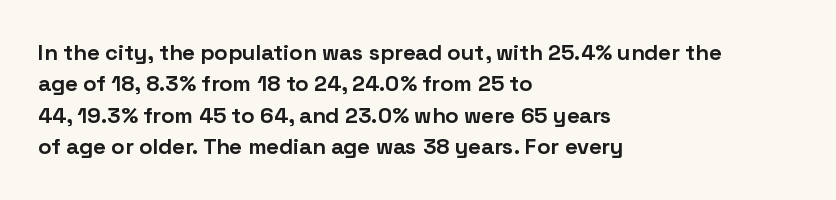
The image shows 22 px bold type, upright; set left-aligned, normal line spacing (1.43x), normal letter spacing, not underlined.
